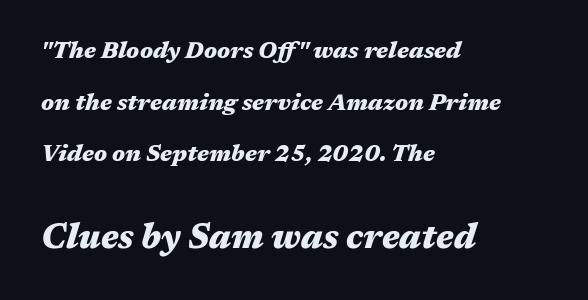
Q: Is the text bold? A: Yes.
Q: Is the text italic (slanted)? A: Yes, it leans right by about 17 degrees.
Q: Is the text underlined? A: No.
Q: How is the paragraph aligned? A: Left-aligned.
Q: Is the spacing between letters normal or unusually wide? A: Normal.
Q: Is the spacing between lines tight, normal or loose? A: Loose.
Q: Which block of text is set in a larger size, the first (top) or the second (bottom)? A: The second (bottom) one.
Q: Width (condensed, normal, or wide)? A: Wide.
Q: Stroke contrast? A: Medium.
Q: x-height? A: Medium.
Q: Monospaced? A: No.
